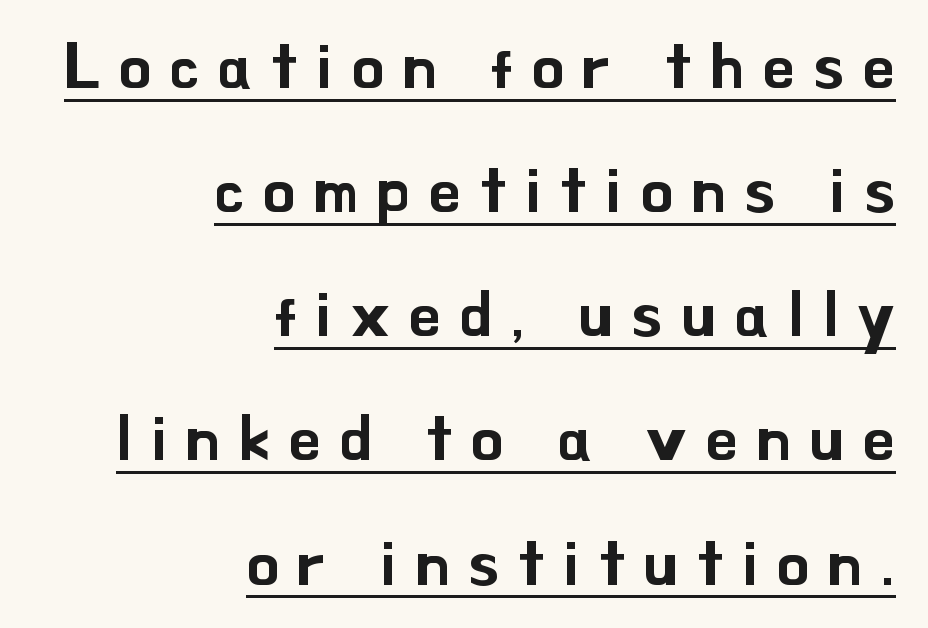
The image shows 64 px sans-serif type, upright; set right-aligned, loose line spacing (1.94x), unusually wide letter spacing (+0.3 em), underlined; low stroke contrast and a small x-height.
